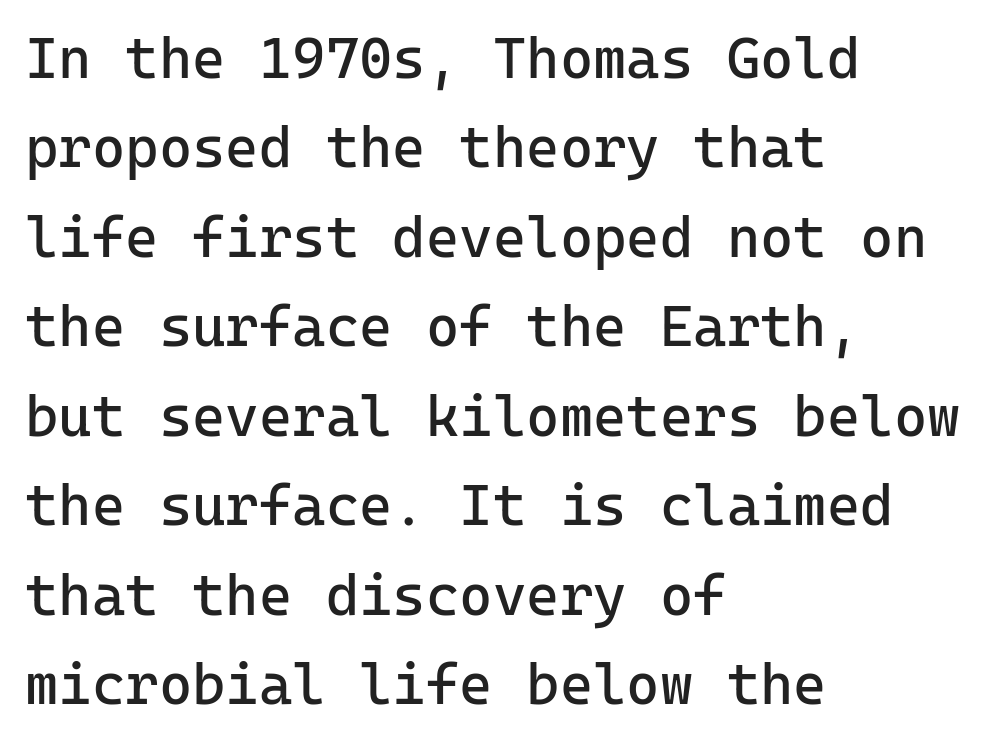
The image shows 57 px regular-weight sans-serif type, upright, monospaced; set left-aligned, normal line spacing (1.57x), normal letter spacing, not underlined; low stroke contrast and a medium x-height.
